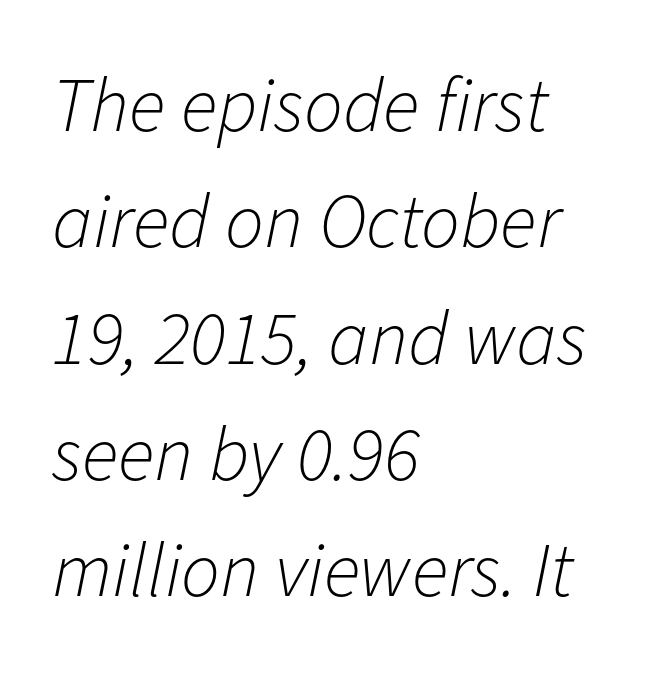
Q: Is the text bold? A: No.
Q: Is the text italic (slanted)? A: Yes, it leans right by about 11 degrees.
Q: Is the text underlined? A: No.
Q: How is the paragraph aligned? A: Left-aligned.
Q: Is the spacing between letters normal or unusually wide? A: Normal.
Q: Is the spacing between lines tight, normal or loose? A: Normal.
Q: Width (condensed, normal, or wide)? A: Normal.
Q: Stroke contrast? A: Low.
Q: x-height? A: Medium.
Q: Monospaced? A: No.
